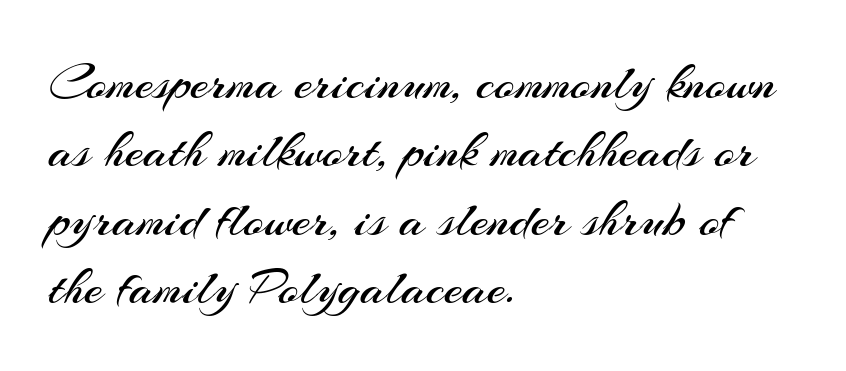
Check where the strokes stop: nothing finishes them off — pure sans. A quiet, ordinary-to-light weight characterises the typeface. Each letter keeps its own natural width here, so spacing adapts to shape. A classic flush-left, rag-right setting is used for this passage. A typesetter would call this leading conventional body-copy spacing.
